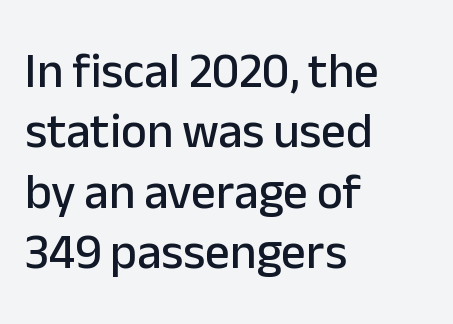
Q: Is the text italic (slanted)? A: No, it is upright.
Q: Is the typeface a serif or a sans-serif typeface? A: Sans-serif.
Q: Is the text underlined? A: No.
Q: How is the paragraph aligned? A: Left-aligned.
Q: Is the spacing between letters normal or unusually wide? A: Normal.
Q: Width (condensed, normal, or wide)? A: Normal.
Q: Stroke contrast? A: Low.
Q: x-height? A: Medium.
Q: Monospaced? A: No.
